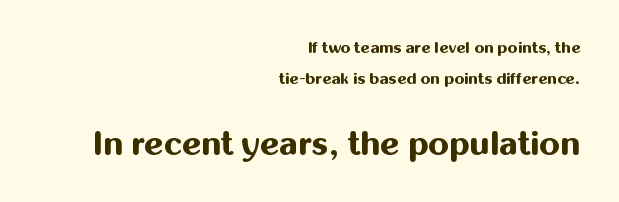
The image shows 33 px bold sans-serif type, upright; set right-aligned, loose line spacing (1.93x), normal letter spacing, not underlined; the second (bottom) block is 2.06x larger; medium stroke contrast and a medium x-height.
